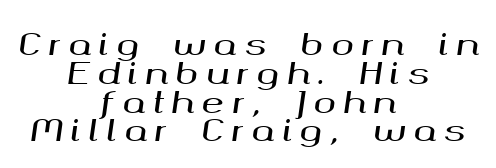
{"italic": "yes", "lean": "right", "slant_degrees": 8, "width": "wide", "stroke_contrast": "medium", "x_height": "medium", "monospaced": "no", "underline": "no", "align": "center", "line_spacing": "tight", "line_spacing_ratio": 0.96, "letter_spacing": "wide", "letter_spacing_em": 0.26, "glyph_px": 30}
